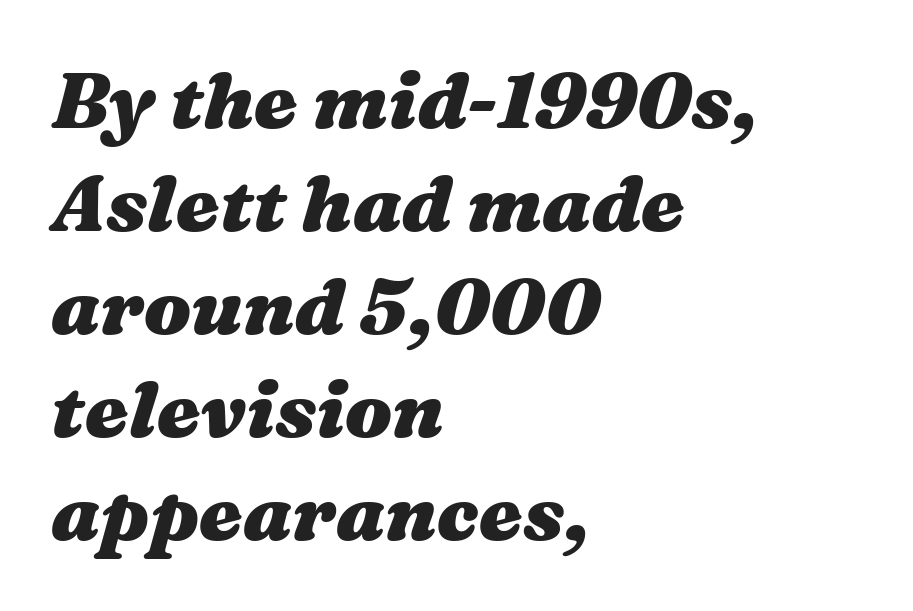
Q: Is the text bold? A: Yes.
Q: Is the text italic (slanted)? A: Yes, it leans right by about 16 degrees.
Q: Is the text underlined? A: No.
Q: How is the paragraph aligned? A: Left-aligned.
Q: Is the spacing between letters normal or unusually wide? A: Normal.
Q: Is the spacing between lines tight, normal or loose? A: Normal.
Q: Width (condensed, normal, or wide)? A: Wide.
Q: Stroke contrast? A: Medium.
Q: x-height? A: Medium.
Q: Monospaced? A: No.
